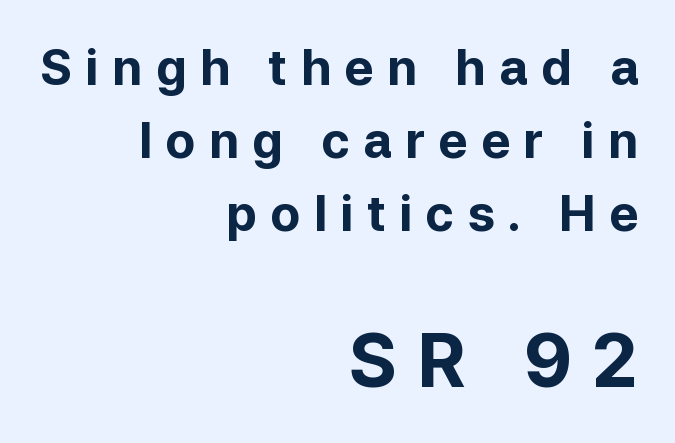
{"serif": "no", "italic": "no", "bold": "yes", "weight": "bold", "width": "normal", "stroke_contrast": "low", "x_height": "medium", "monospaced": "no", "underline": "no", "align": "right", "line_spacing": "normal", "line_spacing_ratio": 1.49, "letter_spacing": "wide", "letter_spacing_em": 0.27, "larger_block": "second", "size_ratio": 1.51, "glyph_px": 74}
